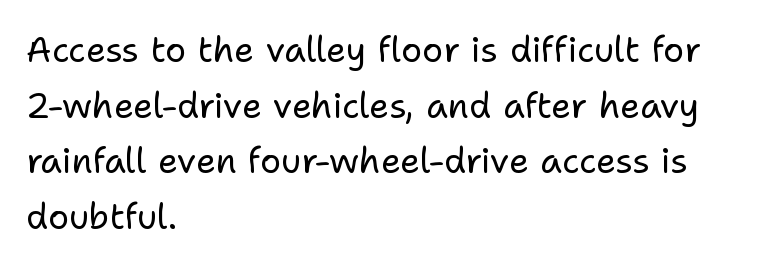
The image shows 35 px regular-weight sans-serif type, upright; set left-aligned, normal line spacing (1.59x), normal letter spacing, not underlined; low stroke contrast and a medium x-height.
